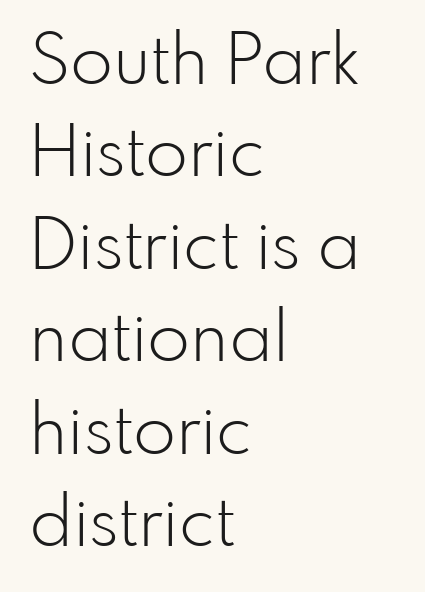
Q: Is the text bold? A: No.
Q: Is the text italic (slanted)? A: No, it is upright.
Q: Is the typeface a serif or a sans-serif typeface? A: Sans-serif.
Q: Is the text underlined? A: No.
Q: How is the paragraph aligned? A: Left-aligned.
Q: Is the spacing between letters normal or unusually wide? A: Normal.
Q: Is the spacing between lines tight, normal or loose? A: Normal.
Q: Width (condensed, normal, or wide)? A: Normal.
Q: Stroke contrast? A: Low.
Q: x-height? A: Small.
Q: Monospaced? A: No.
